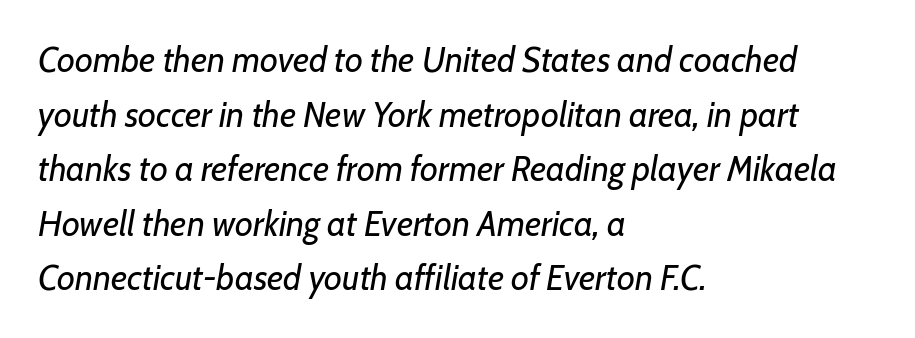
{"italic": "yes", "lean": "right", "slant_degrees": 7, "bold": "no", "weight": "regular", "width": "normal", "stroke_contrast": "low", "x_height": "medium", "monospaced": "no", "underline": "no", "align": "left", "line_spacing": "normal", "line_spacing_ratio": 1.56, "letter_spacing": "normal", "letter_spacing_em": 0.0, "glyph_px": 35}
